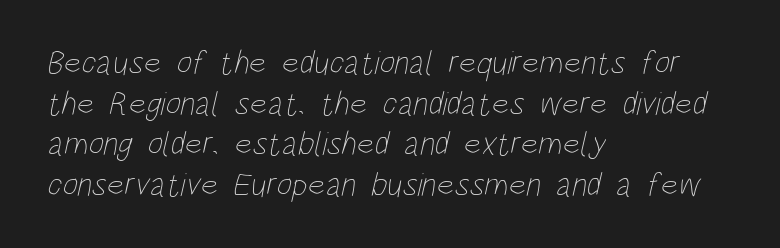
Q: Is the text bold? A: No.
Q: Is the text underlined? A: No.
Q: How is the paragraph aligned? A: Left-aligned.
Q: Is the spacing between letters normal or unusually wide? A: Normal.
Q: Width (condensed, normal, or wide)? A: Condensed.
Q: Stroke contrast? A: Low.
Q: x-height? A: Large.
Q: Monospaced? A: No.
